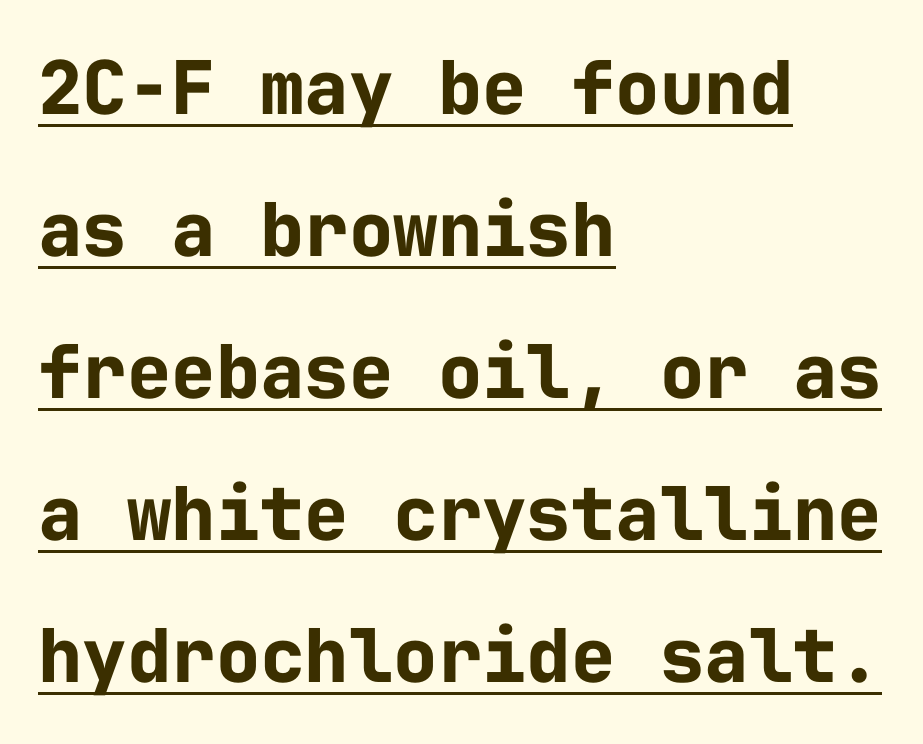
{"serif": "no", "italic": "no", "bold": "yes", "weight": "bold", "width": "normal", "stroke_contrast": "low", "x_height": "medium", "monospaced": "yes", "underline": "yes", "align": "left", "line_spacing": "loose", "line_spacing_ratio": 1.92, "letter_spacing": "normal", "letter_spacing_em": 0.0, "glyph_px": 74}
